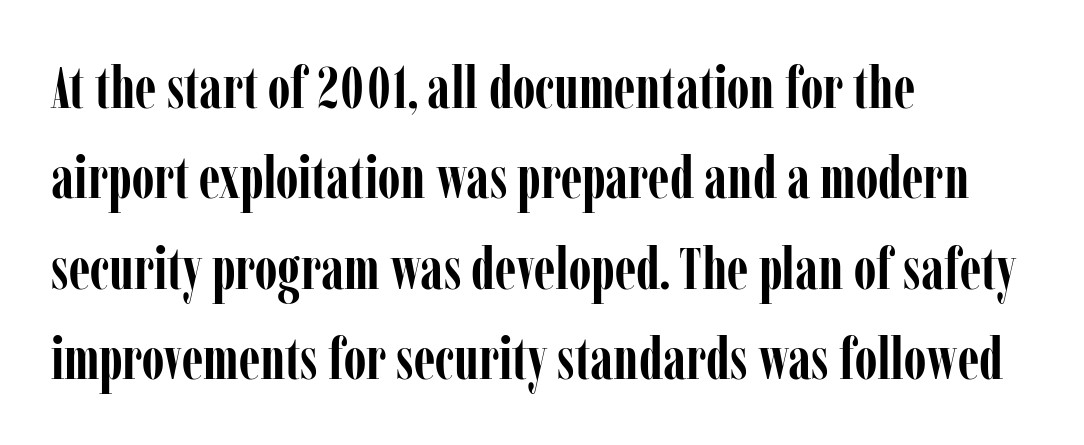
The image shows 59 px semibold, condensed serif type, upright; set left-aligned, normal line spacing (1.53x), normal letter spacing, not underlined; low stroke contrast and a medium x-height.
